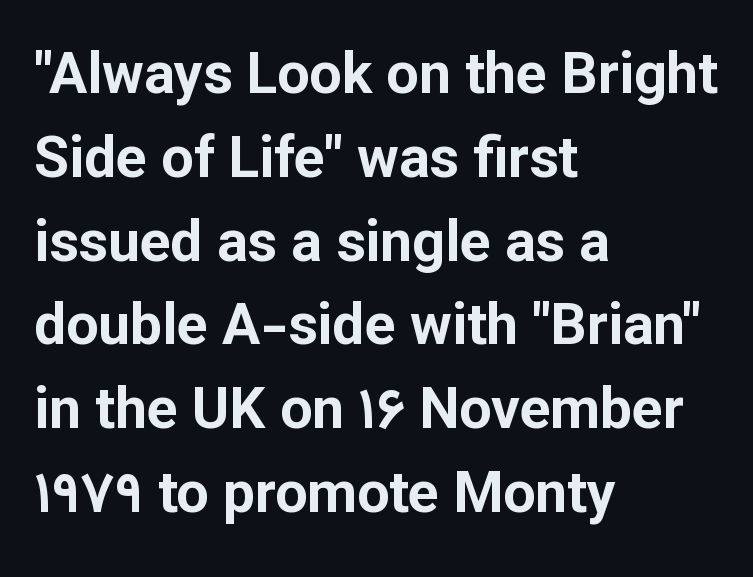
The image shows 57 px bold sans-serif type, upright; set left-aligned, normal line spacing (1.47x), normal letter spacing, not underlined; low stroke contrast and a medium x-height.
